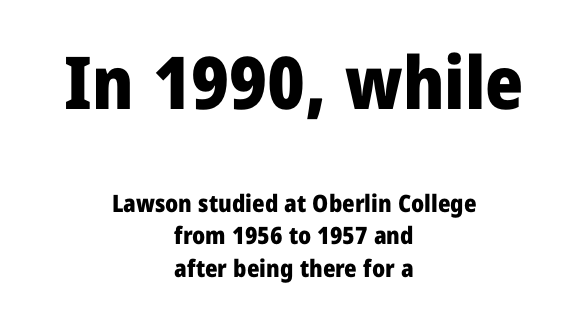
The image shows 73 px heavy sans-serif type, upright; set centered, normal line spacing (1.34x), normal letter spacing, not underlined; the first (top) block is 3.04x larger; low stroke contrast and a medium x-height.
